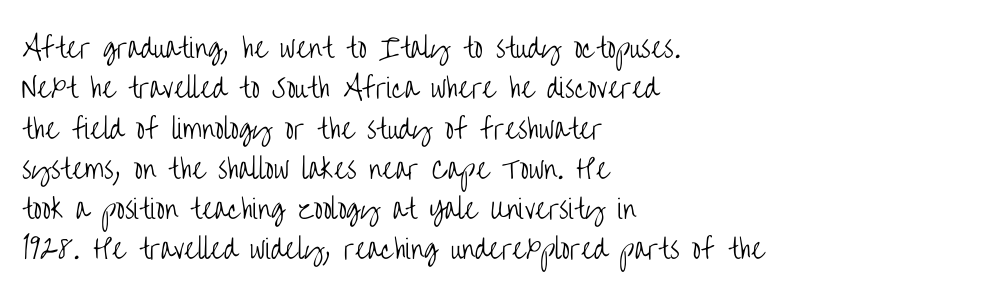
{"italic": "no", "bold": "no", "underline": "no", "align": "left", "line_spacing": "normal", "line_spacing_ratio": 1.55, "letter_spacing": "normal", "letter_spacing_em": 0.0, "glyph_px": 26}
